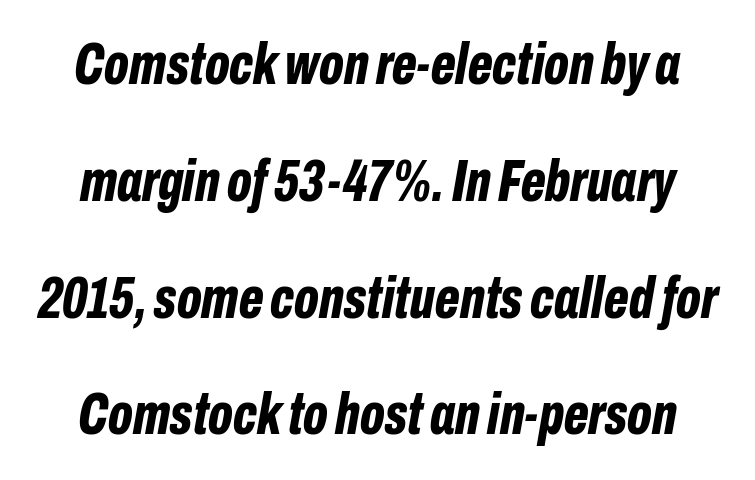
{"italic": "yes", "lean": "right", "slant_degrees": 10, "bold": "yes", "weight": "bold", "width": "condensed", "stroke_contrast": "low", "x_height": "medium", "monospaced": "no", "underline": "no", "line_spacing": "loose", "line_spacing_ratio": 1.98, "letter_spacing": "normal", "letter_spacing_em": 0.0, "glyph_px": 59}
